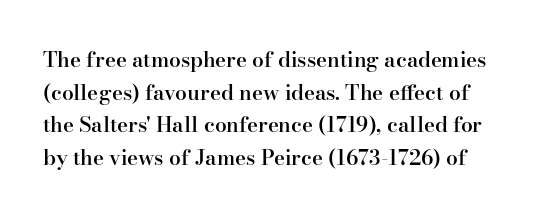
A typesetter would call this leading conventional body-copy spacing. Check the space under the baseline: it is left empty. The characters look somewhat weighty, a semibold short of true bold. The axis of the letterforms is exactly vertical. Observe the ordinary spacing: letters are neighbours, not strangers.
